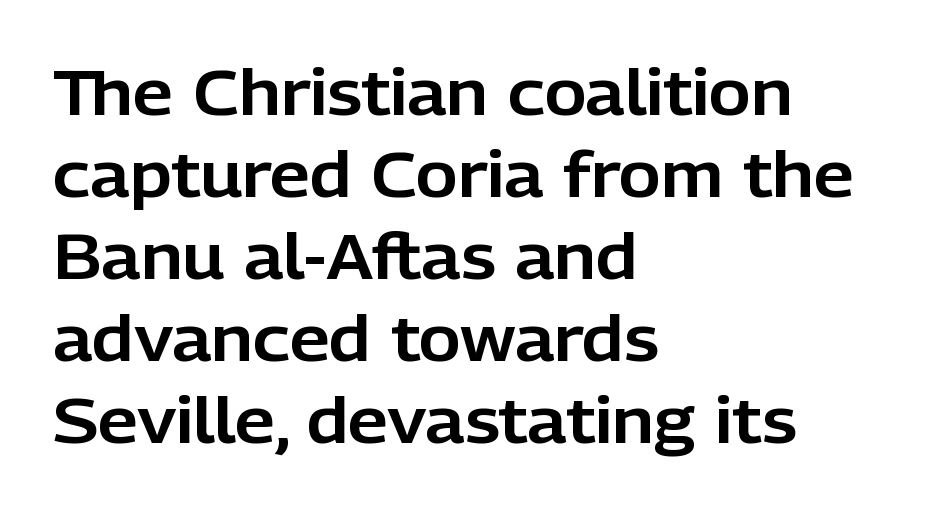
Q: Is the text italic (slanted)? A: No, it is upright.
Q: Is the typeface a serif or a sans-serif typeface? A: Sans-serif.
Q: Is the text underlined? A: No.
Q: How is the paragraph aligned? A: Left-aligned.
Q: Is the spacing between letters normal or unusually wide? A: Normal.
Q: Is the spacing between lines tight, normal or loose? A: Normal.
Q: Width (condensed, normal, or wide)? A: Normal.
Q: Stroke contrast? A: Low.
Q: x-height? A: Medium.
Q: Monospaced? A: No.
